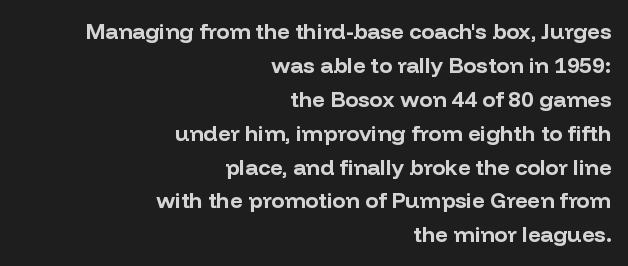
Compared with a flush-left layout, this one pins lines to the opposite, right side. Plenty of ink on the page — the face is bold. Nope, not italic — everything's standing straight. The designer left line spacing at the default.
